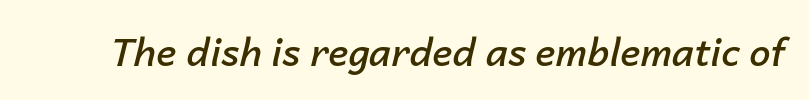
The image shows 38 px semibold type, italic (leaning right); set normal letter spacing, not underlined; low stroke contrast and a medium x-height.
